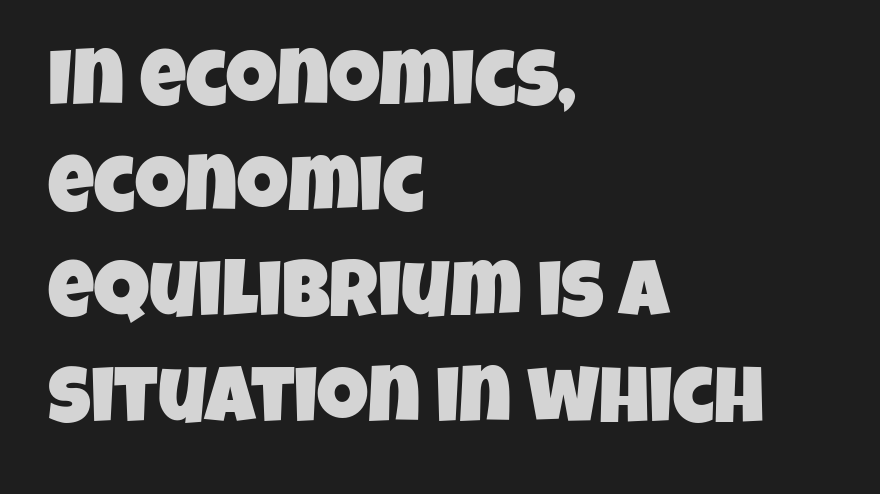
The image shows 80 px condensed sans-serif type; set left-aligned, normal line spacing (1.32x), normal letter spacing, not underlined; low stroke contrast and a large x-height.
